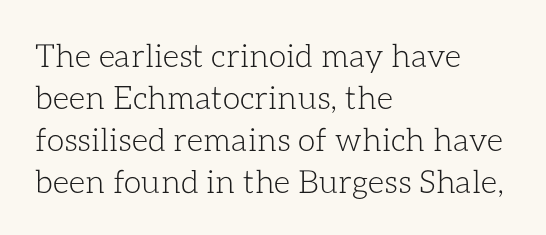
The image shows 32 px light type, upright; set left-aligned, normal line spacing (1.31x), normal letter spacing, not underlined; low stroke contrast and a medium x-height.
